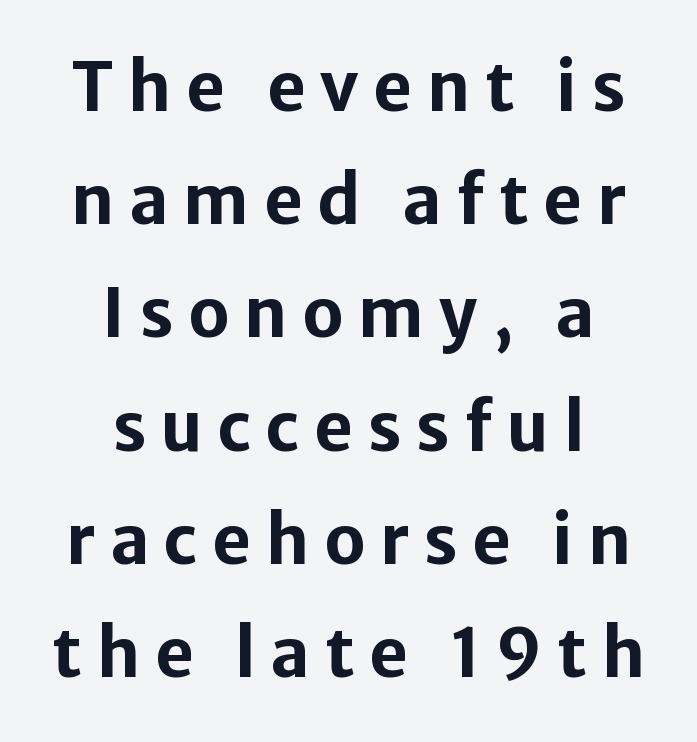
Q: Is the text bold? A: Yes.
Q: Is the text italic (slanted)? A: No, it is upright.
Q: Is the typeface a serif or a sans-serif typeface? A: Sans-serif.
Q: Is the text underlined? A: No.
Q: How is the paragraph aligned? A: Centered.
Q: Is the spacing between letters normal or unusually wide? A: Unusually wide.
Q: Is the spacing between lines tight, normal or loose? A: Normal.
Q: Width (condensed, normal, or wide)? A: Normal.
Q: Stroke contrast? A: Low.
Q: x-height? A: Medium.
Q: Monospaced? A: No.
